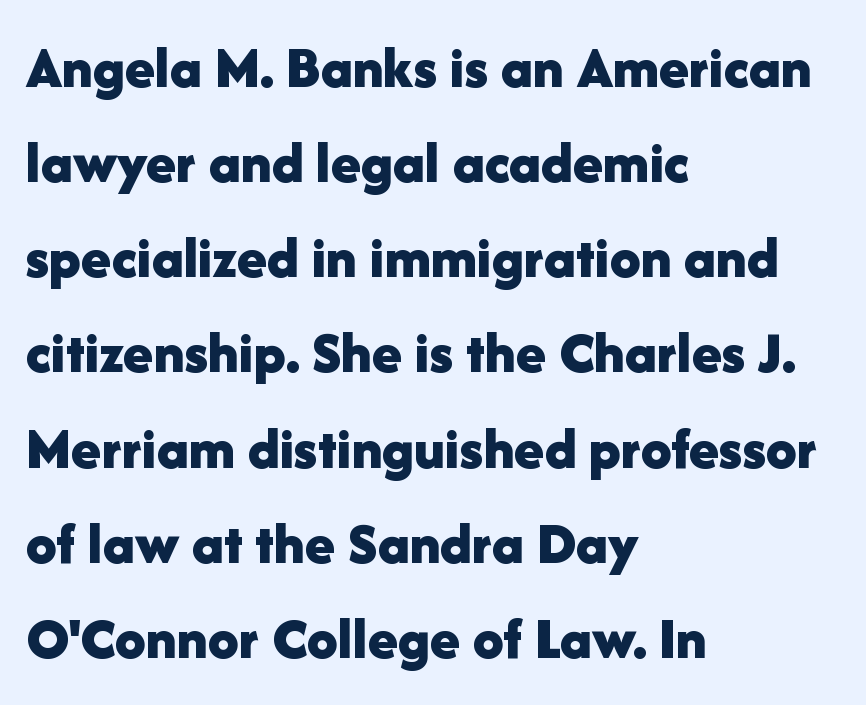
Q: Is the text bold? A: Yes.
Q: Is the text italic (slanted)? A: No, it is upright.
Q: Is the typeface a serif or a sans-serif typeface? A: Sans-serif.
Q: Is the text underlined? A: No.
Q: How is the paragraph aligned? A: Left-aligned.
Q: Is the spacing between letters normal or unusually wide? A: Normal.
Q: Is the spacing between lines tight, normal or loose? A: Normal.
Q: Width (condensed, normal, or wide)? A: Normal.
Q: Stroke contrast? A: Low.
Q: x-height? A: Medium.
Q: Monospaced? A: No.
